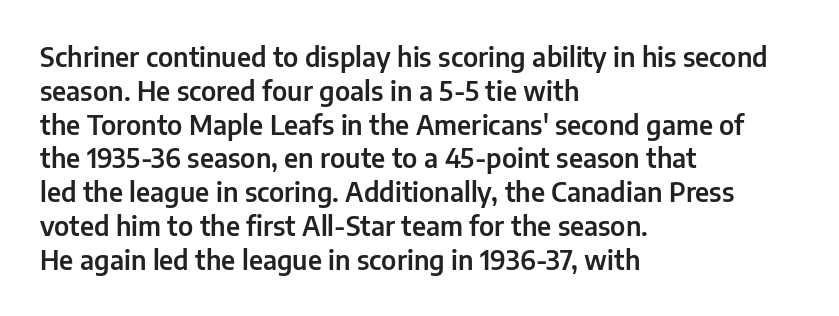
The image shows 26 px text type, upright; set left-aligned, normal line spacing (1.3x), normal letter spacing, not underlined.
